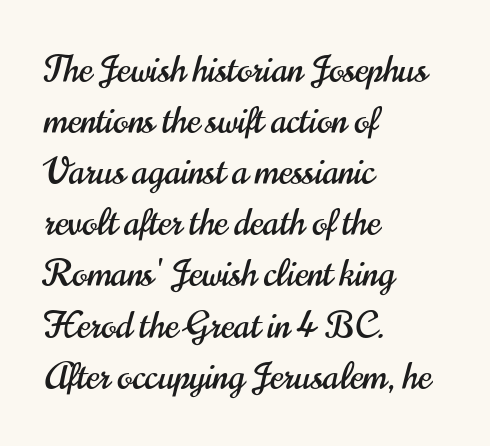
Check under the words: just untouched page. A classic flush-left, rag-right setting is used for this passage. Letter spacing: default. Observe the absence of serifs on each vertical stroke in this sample. The letters advance in unequal steps, a hallmark of proportional type.
